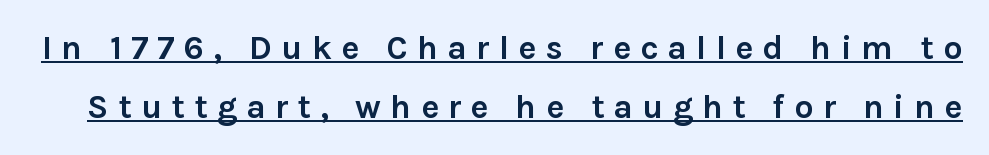
{"serif": "no", "italic": "no", "bold": "yes", "weight": "semibold", "width": "normal", "stroke_contrast": "low", "x_height": "medium", "monospaced": "no", "underline": "yes", "line_spacing_ratio": 1.74, "letter_spacing": "wide", "letter_spacing_em": 0.27, "glyph_px": 34}
